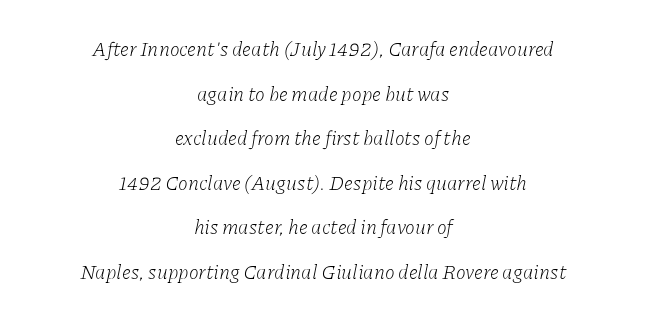
The font's italic variant was chosen for this text. Nobody touched the tracking dial on this one. Reading down the column, the eye jumps a long way to each next line. A centered setting, common on invitations and titles, is used for this passage. Any mark beneath the type? The region is blank. A light-to-regular cut is what we see here.
